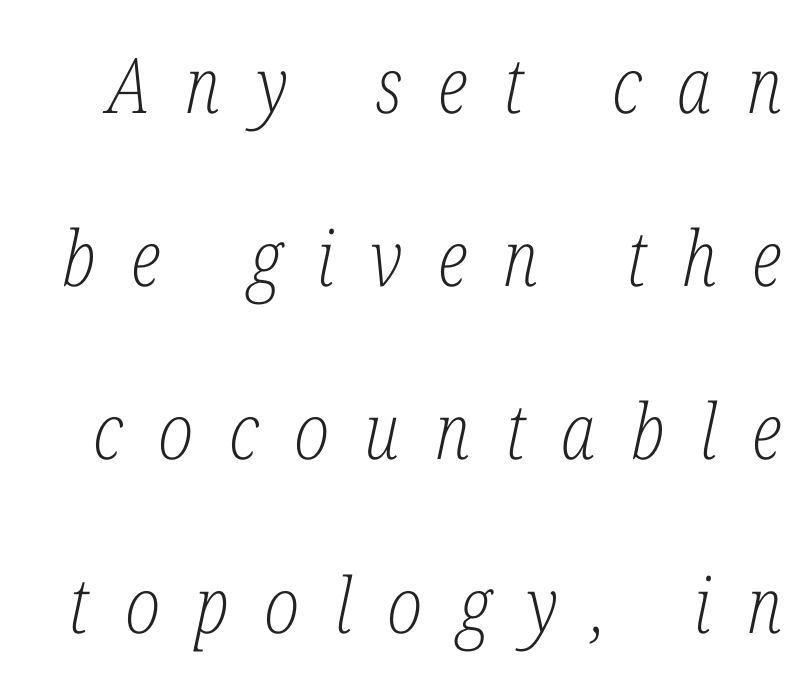
Q: Is the text bold? A: No.
Q: Is the text italic (slanted)? A: Yes, it leans right by about 12 degrees.
Q: Is the typeface a serif or a sans-serif typeface? A: Serif.
Q: Is the text underlined? A: No.
Q: Is the spacing between letters normal or unusually wide? A: Unusually wide.
Q: Is the spacing between lines tight, normal or loose? A: Loose.
Q: Width (condensed, normal, or wide)? A: Condensed.
Q: Stroke contrast? A: Low.
Q: x-height? A: Medium.
Q: Monospaced? A: No.
